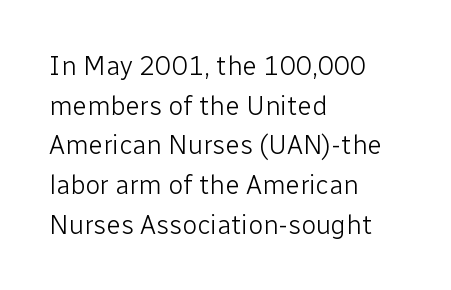
The image shows 27 px text type, upright; set left-aligned, normal line spacing (1.47x), normal letter spacing, not underlined.
